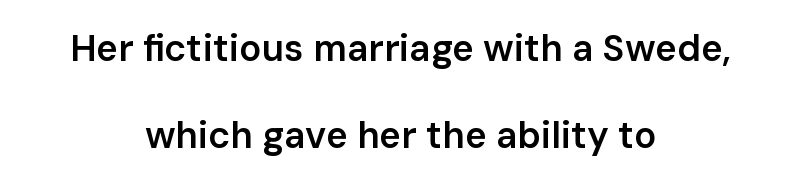
{"serif": "no", "italic": "no", "bold": "semi", "weight": "semibold", "width": "normal", "stroke_contrast": "low", "x_height": "medium", "monospaced": "no", "underline": "no", "align": "center", "line_spacing": "loose", "line_spacing_ratio": 2.35, "letter_spacing": "normal", "letter_spacing_em": 0.0, "glyph_px": 37}
